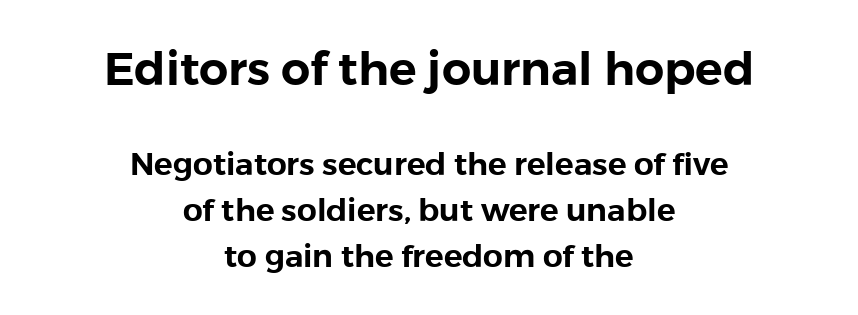
{"serif": "no", "italic": "no", "width": "normal", "stroke_contrast": "low", "x_height": "medium", "monospaced": "no", "underline": "no", "align": "center", "line_spacing": "normal", "line_spacing_ratio": 1.48, "letter_spacing": "normal", "letter_spacing_em": 0.0, "larger_block": "first", "size_ratio": 1.48, "glyph_px": 46}
